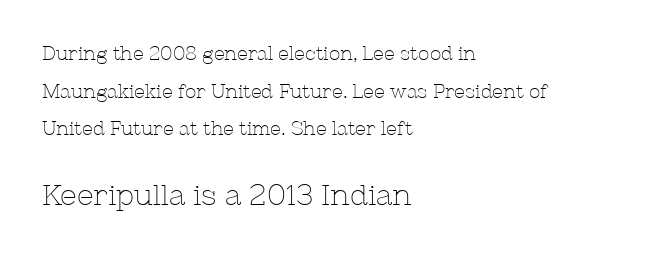
{"serif": "yes", "italic": "no", "bold": "no", "weight": "thin", "width": "normal", "stroke_contrast": "low", "x_height": "medium", "monospaced": "no", "underline": "no", "align": "left", "line_spacing": "loose", "line_spacing_ratio": 1.98, "letter_spacing": "normal", "letter_spacing_em": 0.0, "larger_block": "second", "size_ratio": 1.53, "glyph_px": 29}
